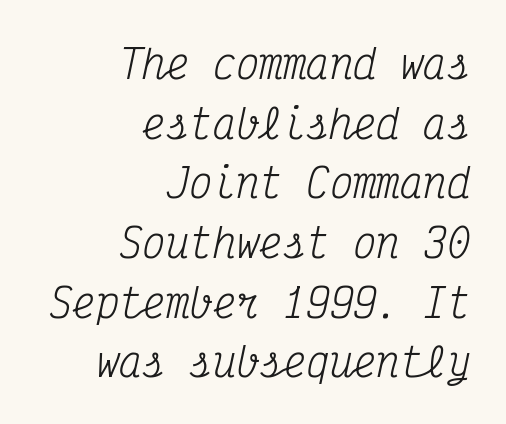
The image shows 39 px regular-weight, condensed serif type, italic (leaning right), monospaced; set right-aligned, normal line spacing (1.53x), normal letter spacing, not underlined; medium stroke contrast and a medium x-height.
